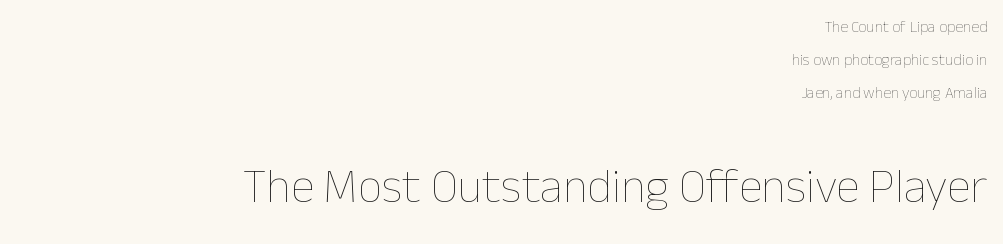
Small over large — that's the arrangement of the two blocks here. Is this a fixed-width face? No — the glyphs have proportional, varying widths. When letters stand straight like this, we call the style roman or upright. The tracking reads as untouched default to a designer's eye. Descenders are the only things crossing below the line.
